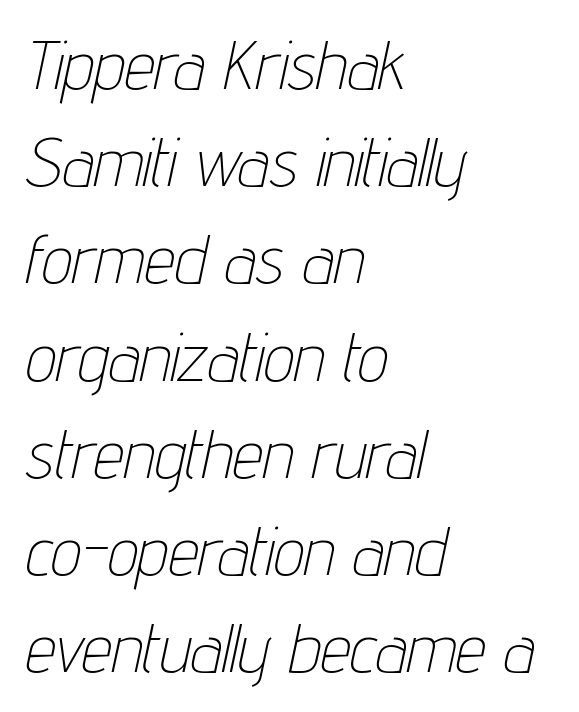
Q: Is the text bold? A: No.
Q: Is the text italic (slanted)? A: Yes, it leans right by about 12 degrees.
Q: Is the text underlined? A: No.
Q: How is the paragraph aligned? A: Left-aligned.
Q: Is the spacing between letters normal or unusually wide? A: Normal.
Q: Is the spacing between lines tight, normal or loose? A: Normal.
Q: Width (condensed, normal, or wide)? A: Condensed.
Q: Stroke contrast? A: Low.
Q: x-height? A: Medium.
Q: Monospaced? A: No.
